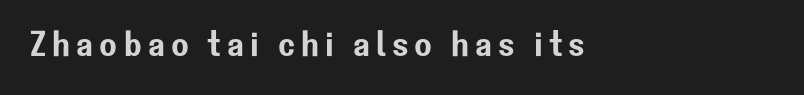
Regarding serifs, this sample does without them. The compositor pushed each line to the left boundary. Anything drawn beneath the words? Only blank space. This sample has the flowing, uneven cadence of proportional lettering. The letters stand upright; this is a roman face.
